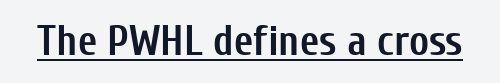
The rendering keeps characters at their native spacing. A full-strength bold gives these letters their thick strokes. The face used here is proportionally spaced, like ordinary book or web type. You can see a thin bar hugging the bottom of the glyphs. The lettering holds an erect, upright posture throughout. The glyphs in this specimen are sans serif.
